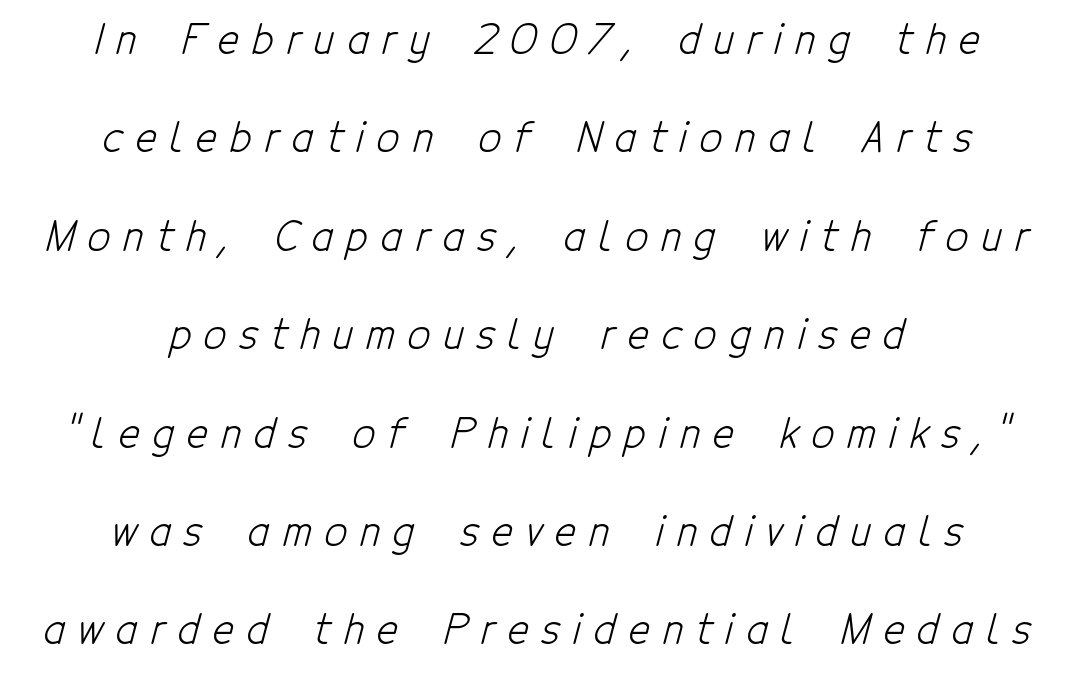
Inter-character spacing is expanded well beyond the font's built-in metrics. The paragraph has two soft edges and a firm central axis. The space beneath each line is pristine and unruled. Serif or sans? Sans — the stroke terminals are bare. No extra ink here — the face is not bold. The passage shown is typed in a proportional face where columns would drift.
